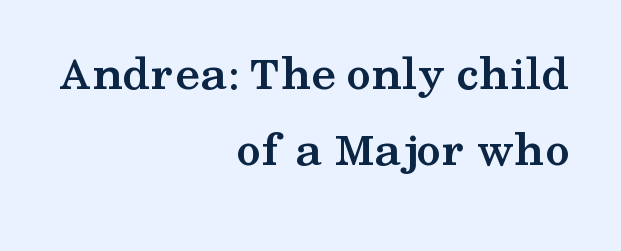
{"serif": "yes", "italic": "no", "bold": "yes", "weight": "semibold", "width": "wide", "stroke_contrast": "medium", "x_height": "medium", "monospaced": "no", "underline": "no", "align": "right", "line_spacing": "normal", "line_spacing_ratio": 1.53, "letter_spacing": "normal", "letter_spacing_em": 0.0, "glyph_px": 50}
